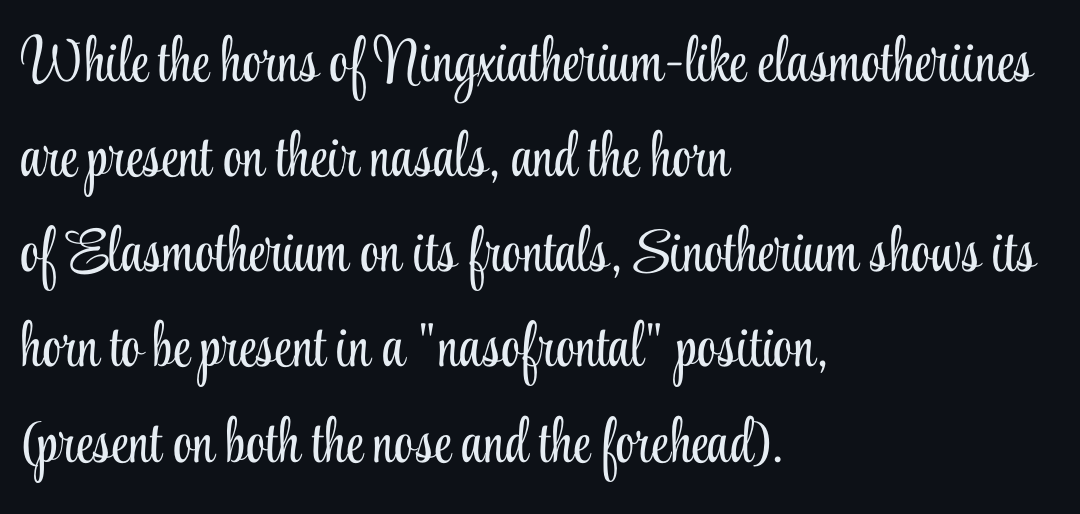
{"serif": "yes", "bold": "no", "weight": "light", "width": "condensed", "stroke_contrast": "low", "x_height": "small", "monospaced": "no", "underline": "no", "align": "left", "line_spacing": "normal", "line_spacing_ratio": 1.56, "letter_spacing": "normal", "letter_spacing_em": 0.0, "glyph_px": 61}
